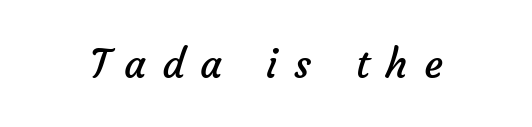
Q: Is the text bold? A: No.
Q: Is the typeface a serif or a sans-serif typeface? A: Sans-serif.
Q: Is the text underlined? A: No.
Q: Is the spacing between letters normal or unusually wide? A: Unusually wide.
Q: Width (condensed, normal, or wide)? A: Normal.
Q: Stroke contrast? A: Low.
Q: x-height? A: Medium.
Q: Monospaced? A: No.
